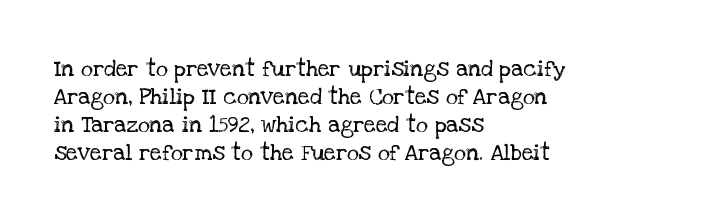
Every stem runs plumb, perpendicular to the baseline. Layout note: lines flush left. Decoration check: the copy has no underline. Short note: letters normally spaced.
